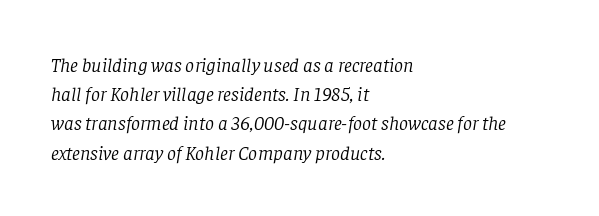
The space between consecutive lines is moderate. These lines keep a tight, regular rhythm from letter to letter. Slant detected: the letters are inclined. Casual observation: everything's shoved over to the left.
